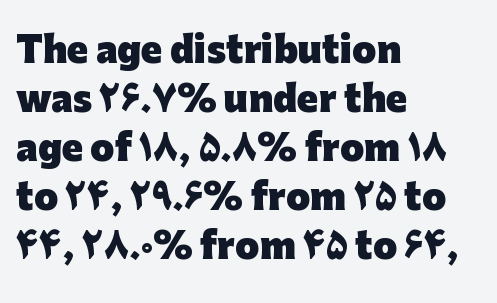
{"serif": "no", "italic": "no", "bold": "yes", "weight": "heavy", "width": "normal", "stroke_contrast": "low", "x_height": "medium", "monospaced": "no", "underline": "no", "align": "left", "line_spacing": "normal", "line_spacing_ratio": 1.4, "letter_spacing": "normal", "letter_spacing_em": 0.0, "glyph_px": 35}
